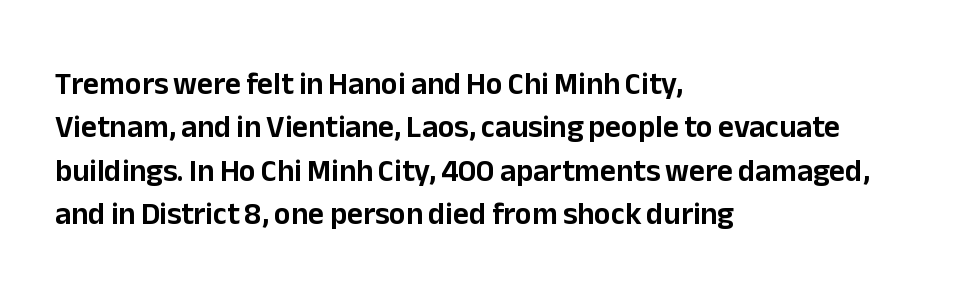
{"serif": "no", "italic": "no", "width": "normal", "stroke_contrast": "low", "x_height": "medium", "monospaced": "no", "underline": "no", "align": "left", "line_spacing": "normal", "line_spacing_ratio": 1.4, "letter_spacing": "normal", "letter_spacing_em": 0.0, "glyph_px": 31}
